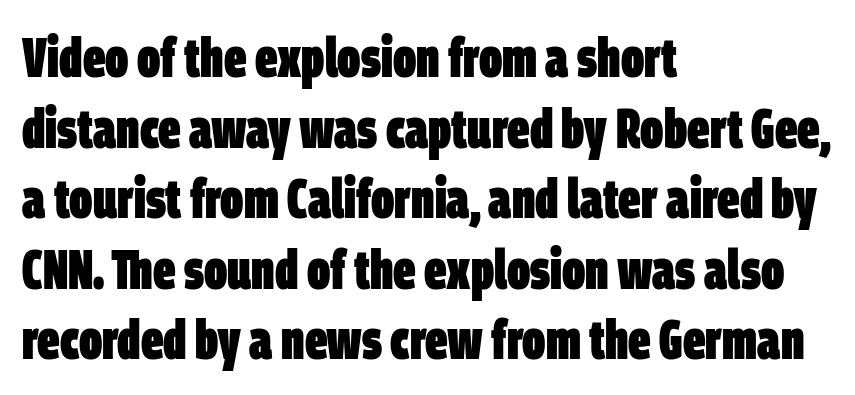
{"serif": "no", "bold": "yes", "weight": "heavy", "width": "condensed", "stroke_contrast": "low", "x_height": "large", "monospaced": "no", "underline": "no", "align": "left", "line_spacing": "normal", "line_spacing_ratio": 1.26, "letter_spacing": "normal", "letter_spacing_em": 0.0, "glyph_px": 56}
